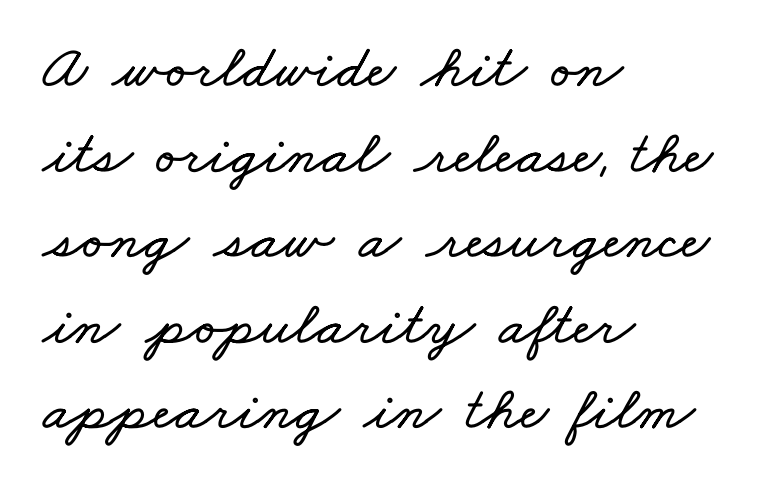
The image shows 62 px wide type; set left-aligned, normal line spacing (1.38x), normal letter spacing, not underlined; low stroke contrast and a small x-height.
